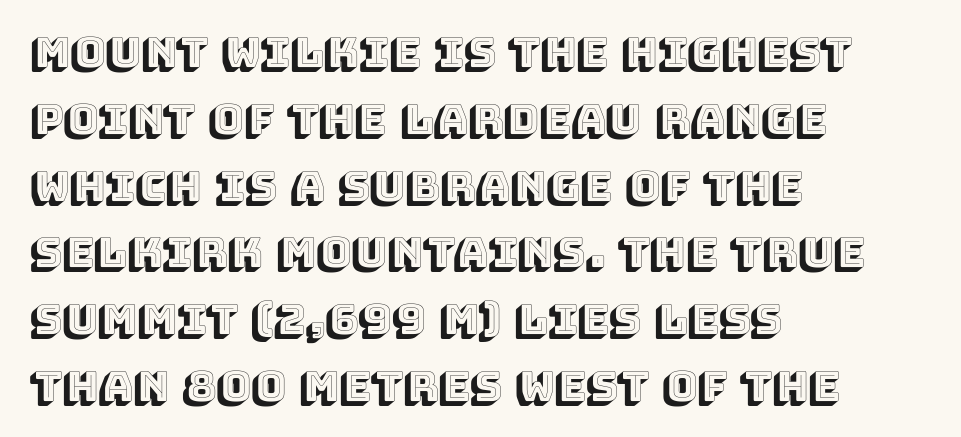
This sample uses plain, unmodified letter spacing. Note the varied advance widths — an 'i' is clearly narrower than an 'm'. The space directly below the letters is spotless. Upright lettering throughout. Where is the straight margin? On the left.
